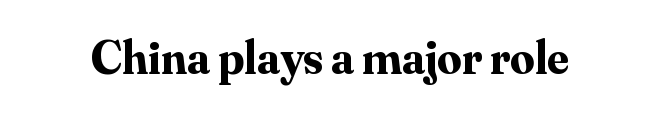
The image shows 48 px bold serif type, upright; set normal letter spacing, not underlined; medium stroke contrast and a small x-height.
